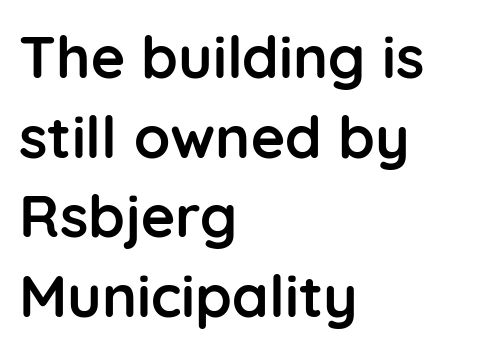
The specimen reads as upright at a glance. A full-strength bold gives these letters their thick strokes. Students, note that the glyphs here touch the page at normal intervals. The space between consecutive lines is moderate. Beneath every word, the page is bare.
